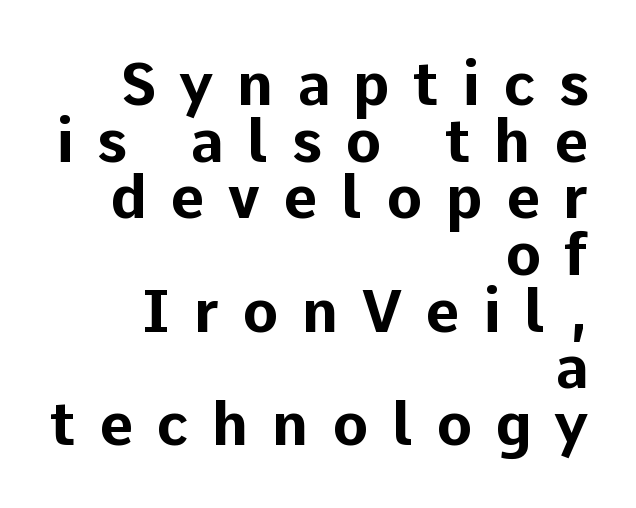
{"serif": "no", "italic": "no", "bold": "yes", "weight": "bold", "width": "normal", "stroke_contrast": "low", "x_height": "medium", "monospaced": "no", "underline": "no", "align": "right", "line_spacing": "tight", "line_spacing_ratio": 0.96, "letter_spacing": "wide", "letter_spacing_em": 0.4, "glyph_px": 59}
